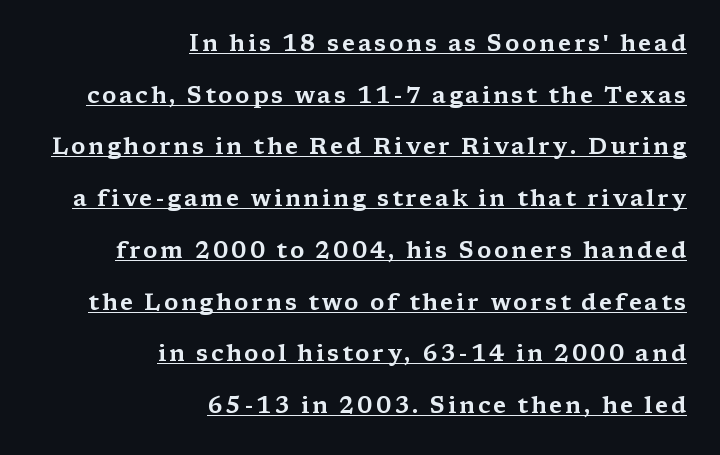
The image shows 23 px text type, upright; set right-aligned, loose line spacing (2.25x), underlined.
